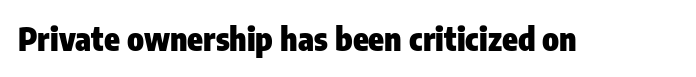
Do the characters align in a grid? No, the font is proportional. Compared with an ordinary text face, these strokes are far heavier — a full bold. No italicization has been applied; the sample stays upright. The glyphs are unaccompanied by any horizontal stroke below them. Words appear dense and cohesive because spacing is normal.
